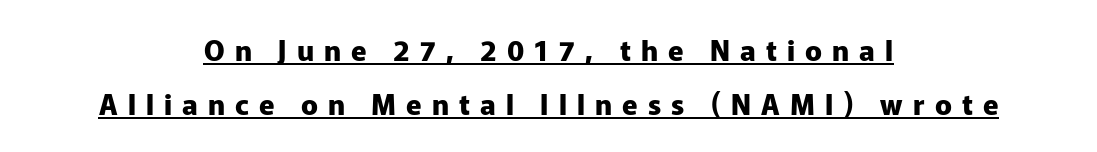
The image shows 28 px heavy sans-serif type, upright; set centered, loose line spacing (1.92x), unusually wide letter spacing (+0.36 em), underlined; low stroke contrast and a medium x-height.
